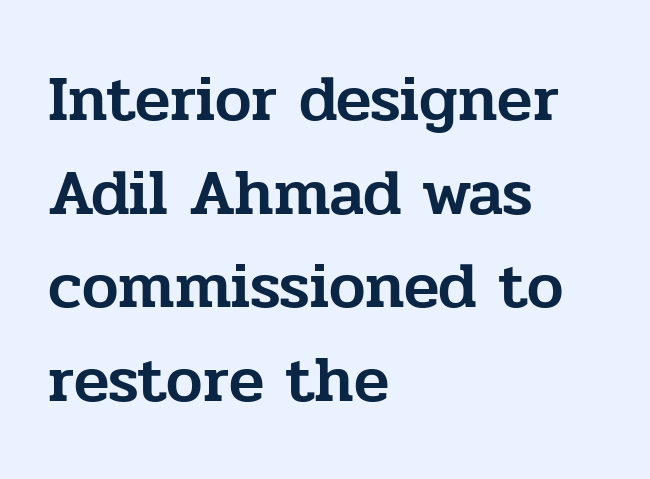
Q: Is the text italic (slanted)? A: No, it is upright.
Q: Is the typeface a serif or a sans-serif typeface? A: Serif.
Q: Is the text underlined? A: No.
Q: How is the paragraph aligned? A: Left-aligned.
Q: Is the spacing between letters normal or unusually wide? A: Normal.
Q: Is the spacing between lines tight, normal or loose? A: Normal.
Q: Width (condensed, normal, or wide)? A: Normal.
Q: Stroke contrast? A: Low.
Q: x-height? A: Medium.
Q: Monospaced? A: No.
